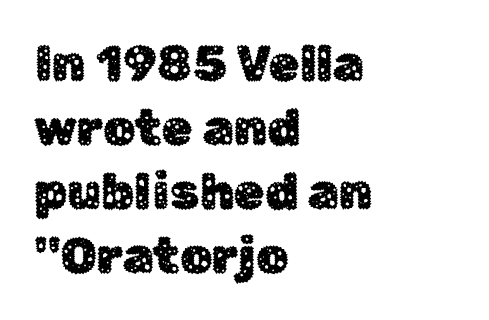
{"serif": "no", "italic": "no", "width": "normal", "stroke_contrast": "low", "x_height": "medium", "monospaced": "no", "underline": "no", "align": "left", "line_spacing": "normal", "line_spacing_ratio": 1.28, "letter_spacing": "normal", "letter_spacing_em": 0.0, "glyph_px": 50}
